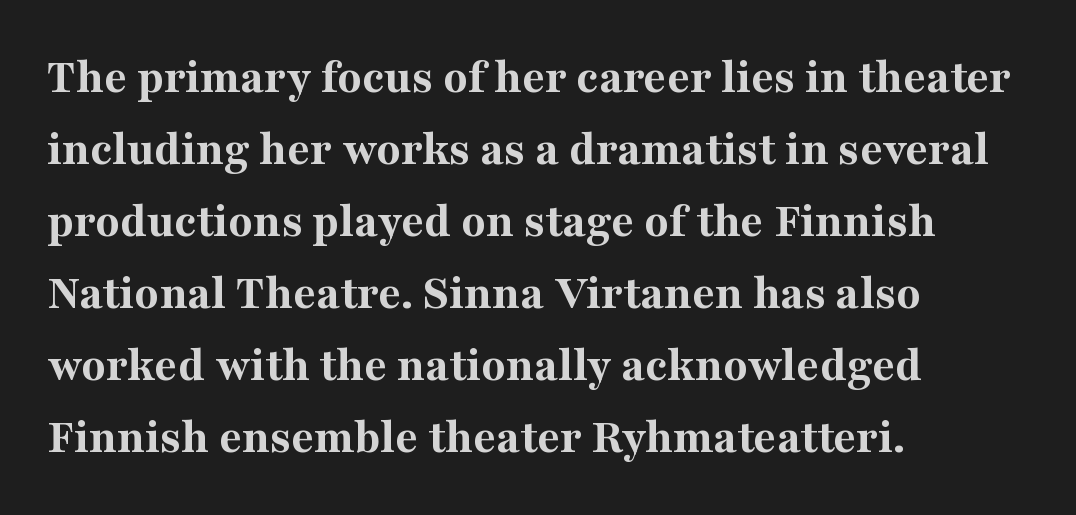
Lines of text with bare space underneath. These lines are rendered in a variable-pitch font. Note: serifs present on the glyphs. What stands out about the letter spacing? Nothing — it is the standard amount. Is there any slant? The stems are plumb.
